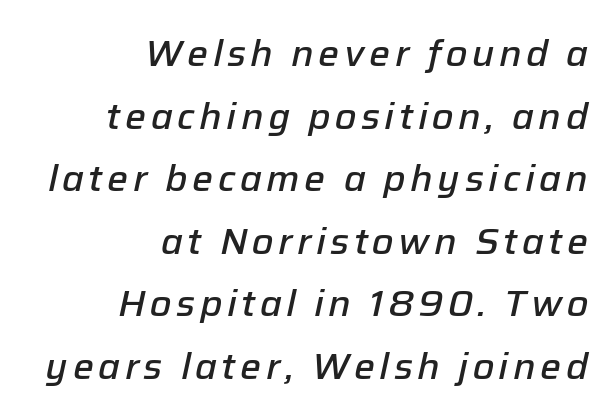
{"italic": "yes", "lean": "right", "slant_degrees": 12, "bold": "semi", "weight": "semibold", "width": "normal", "stroke_contrast": "low", "x_height": "medium", "monospaced": "no", "underline": "no", "align": "right", "line_spacing": "normal", "line_spacing_ratio": 1.69, "glyph_px": 37}
